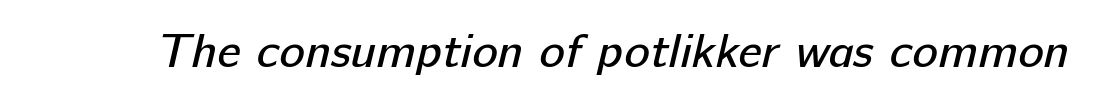
{"serif": "no", "bold": "no", "weight": "regular", "width": "normal", "stroke_contrast": "low", "x_height": "medium", "monospaced": "no", "underline": "no", "letter_spacing": "normal", "letter_spacing_em": 0.0, "glyph_px": 48}
